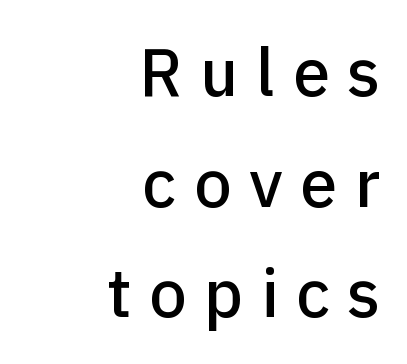
The designer left line spacing at the default. Letterform terminals end flat and unadorned throughout the passage. The lettering holds an erect, upright posture throughout. Character widths vary here, with narrow letters taking less room than wide ones. The type is letterspaced generously, with wide tracking. Letters rest on an invisible, unmarked baseline.
